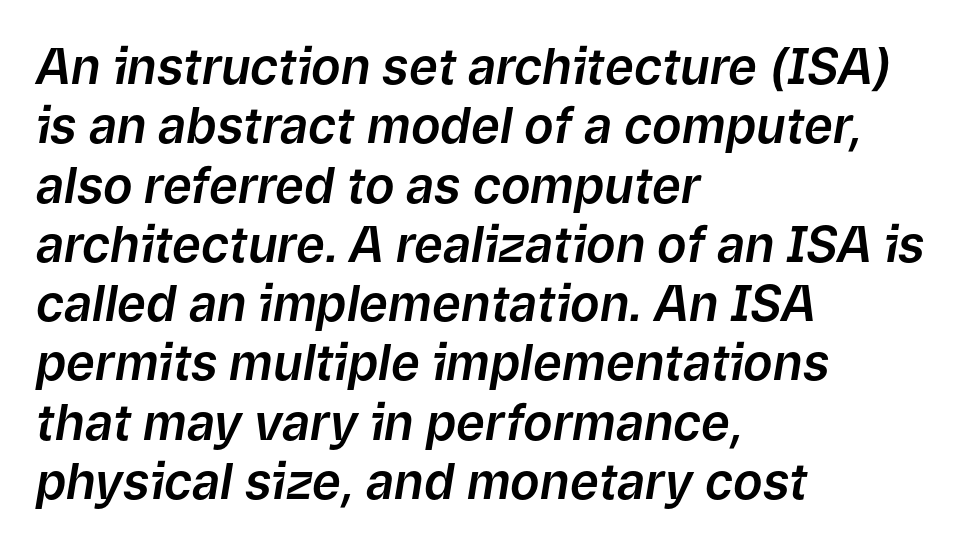
Every character sits at an angle, as italics do. How are the letters spaced? Ordinarily, with no added tracking. Looks like regular typesetting: each glyph gets only the width it needs. Anything drawn beneath the words? Only blank space.
